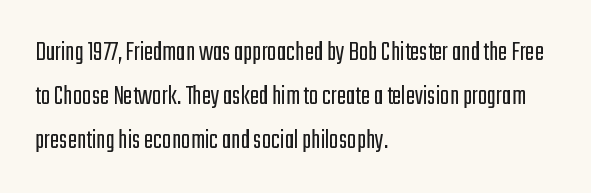
{"serif": "no", "italic": "no", "bold": "no", "weight": "light", "width": "condensed", "stroke_contrast": "low", "x_height": "medium", "monospaced": "no", "underline": "no", "align": "left", "line_spacing": "normal", "line_spacing_ratio": 1.58, "letter_spacing": "normal", "letter_spacing_em": 0.0, "glyph_px": 28}
